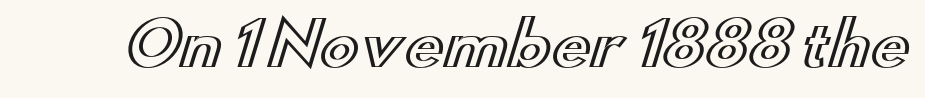
{"width": "wide", "x_height": "small", "monospaced": "no", "underline": "no", "letter_spacing": "normal", "letter_spacing_em": 0.0, "glyph_px": 59}
